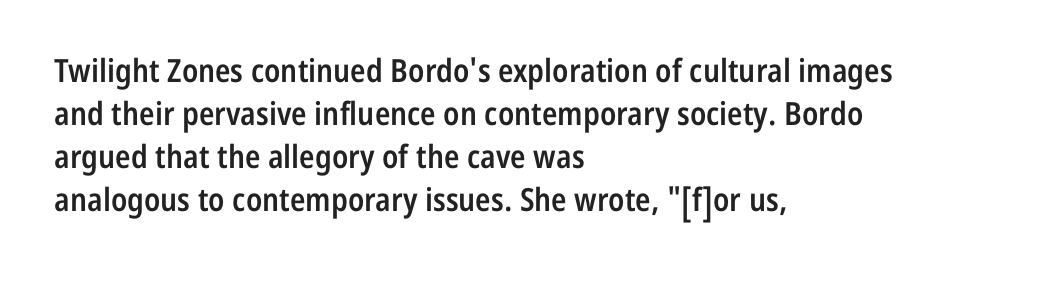
{"serif": "no", "italic": "no", "bold": "semi", "weight": "semibold", "width": "condensed", "stroke_contrast": "low", "x_height": "medium", "monospaced": "no", "underline": "no", "align": "left", "line_spacing": "normal", "line_spacing_ratio": 1.34, "letter_spacing": "normal", "letter_spacing_em": 0.0, "glyph_px": 32}
